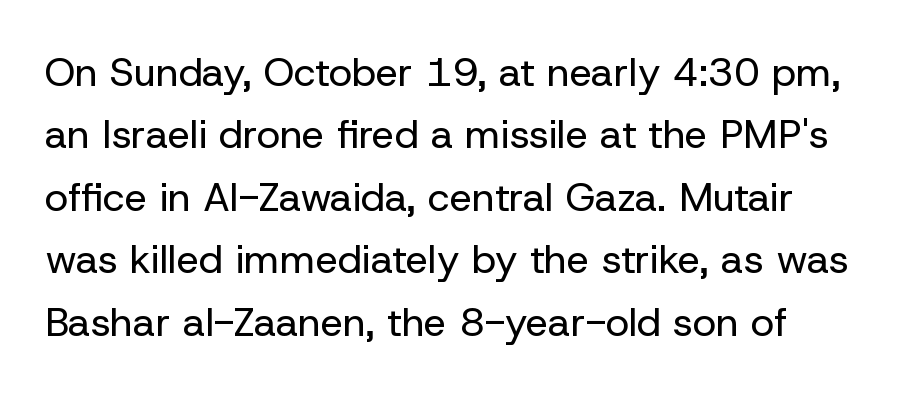
The letters advance in unequal steps, a hallmark of proportional type. A light-to-regular cut is what we see here. Alignment: flush left. Successive baselines arrive at the customary interval. The words here are not underlined. Every character sits straight up, as roman type does.
